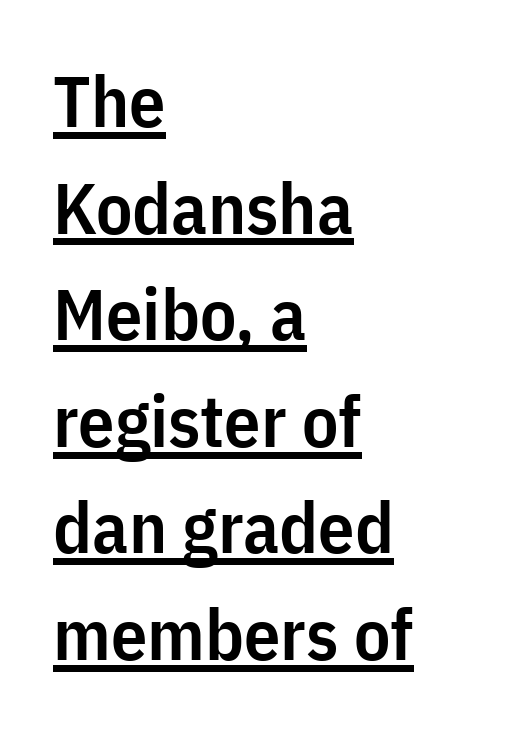
{"serif": "no", "italic": "no", "bold": "semi", "weight": "semibold", "width": "condensed", "stroke_contrast": "low", "x_height": "medium", "monospaced": "no", "underline": "yes", "align": "left", "line_spacing": "normal", "line_spacing_ratio": 1.48, "letter_spacing": "normal", "letter_spacing_em": 0.0, "glyph_px": 72}
